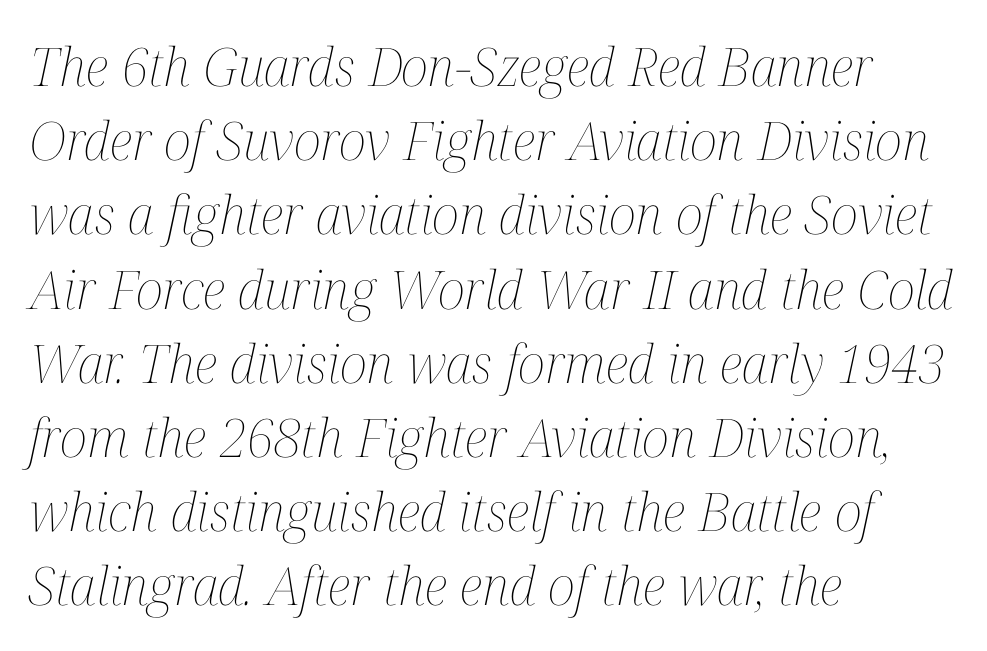
Quick note: interline space is typical. The face looks like a standard text weight, possibly lighter. Observe the lean: these are italic letterforms. The letters advance in unequal steps, a hallmark of proportional type. Look at the tracking — it's just the regular setting, nothing added.
